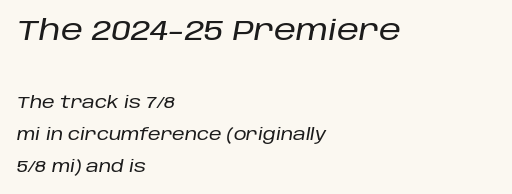
The image shows 28 px text type, italic (leaning right); set left-aligned, loose line spacing (2.0x), normal letter spacing, not underlined; the first (top) block is 1.75x larger; low stroke contrast and a large x-height.
